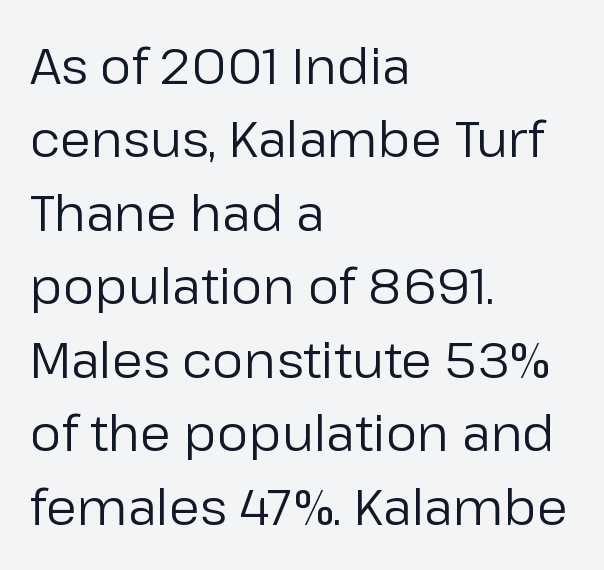
Each new line begins a customary step beneath the previous one. Glance below the letters and you will spot only blank space. This rendering leaves character spacing at its baseline value. This is the regular roman posture of the typeface.
